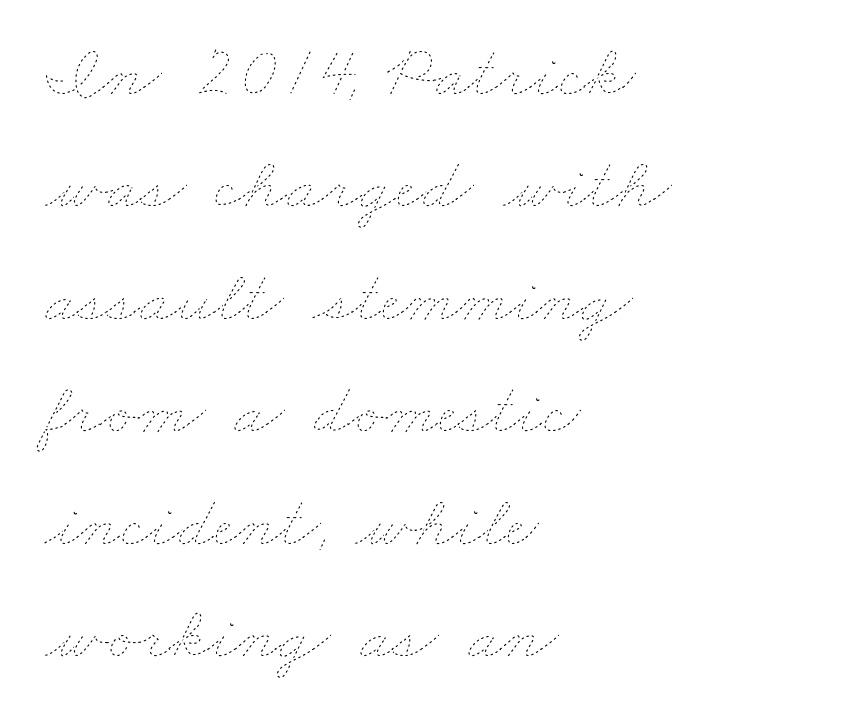
Q: Is the text bold? A: No.
Q: Is the text underlined? A: No.
Q: How is the paragraph aligned? A: Left-aligned.
Q: Is the spacing between letters normal or unusually wide? A: Normal.
Q: Is the spacing between lines tight, normal or loose? A: Normal.
Q: Width (condensed, normal, or wide)? A: Wide.
Q: Stroke contrast? A: Low.
Q: x-height? A: Small.
Q: Monospaced? A: No.
